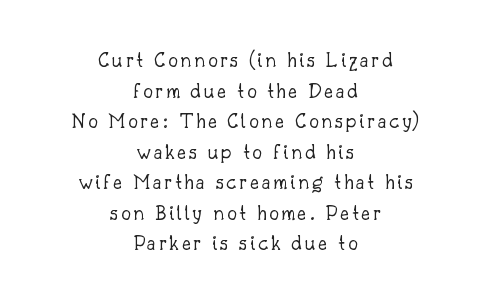
{"italic": "no", "bold": "no", "underline": "no", "align": "center", "line_spacing": "normal", "line_spacing_ratio": 1.39, "glyph_px": 22}
